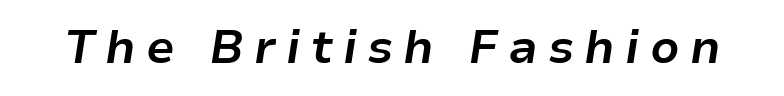
Q: Is the text bold? A: Yes.
Q: Is the text italic (slanted)? A: Yes, it leans right by about 9 degrees.
Q: Is the text underlined? A: No.
Q: Is the spacing between letters normal or unusually wide? A: Unusually wide.
Q: Width (condensed, normal, or wide)? A: Normal.
Q: Stroke contrast? A: Low.
Q: x-height? A: Medium.
Q: Monospaced? A: No.
